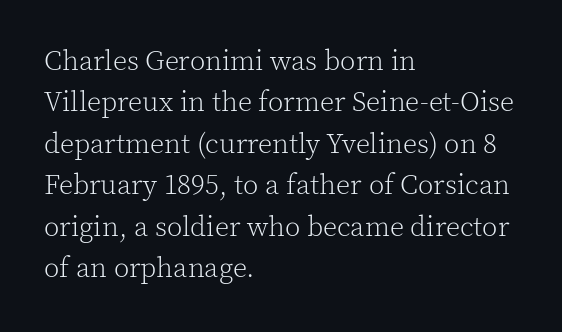
{"serif": "yes", "italic": "no", "bold": "no", "weight": "light", "width": "normal", "x_height": "medium", "monospaced": "no", "underline": "no", "align": "left", "line_spacing": "normal", "line_spacing_ratio": 1.48, "letter_spacing": "normal", "letter_spacing_em": 0.0, "glyph_px": 28}
